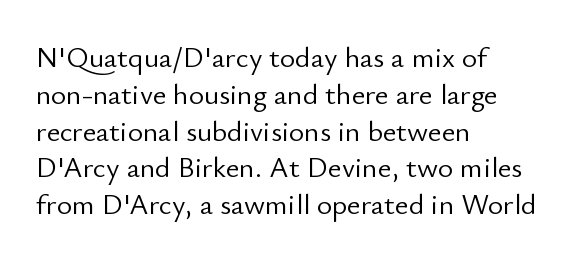
{"serif": "no", "italic": "no", "bold": "no", "weight": "light", "width": "normal", "stroke_contrast": "low", "x_height": "small", "monospaced": "no", "underline": "no", "align": "left", "line_spacing": "normal", "line_spacing_ratio": 1.27, "letter_spacing": "normal", "letter_spacing_em": 0.0, "glyph_px": 29}
